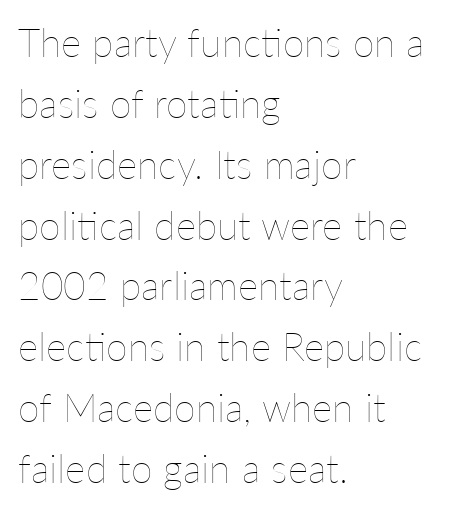
Q: Is the text bold? A: No.
Q: Is the text italic (slanted)? A: No, it is upright.
Q: Is the text underlined? A: No.
Q: How is the paragraph aligned? A: Left-aligned.
Q: Is the spacing between letters normal or unusually wide? A: Normal.
Q: Is the spacing between lines tight, normal or loose? A: Normal.
Q: Width (condensed, normal, or wide)? A: Normal.
Q: Stroke contrast? A: Low.
Q: x-height? A: Medium.
Q: Monospaced? A: No.
